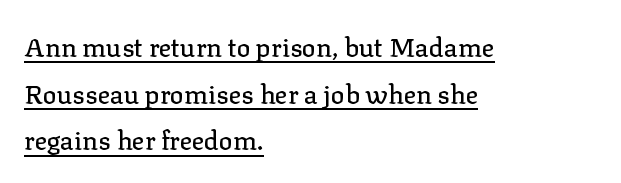
Standard letterfit; no display-style spreading of the glyphs. Every row of glyphs begins at an identical x-position on the left. A rule runs beneath these lines of type. Unlike italic type, these characters show no tilt at all.
